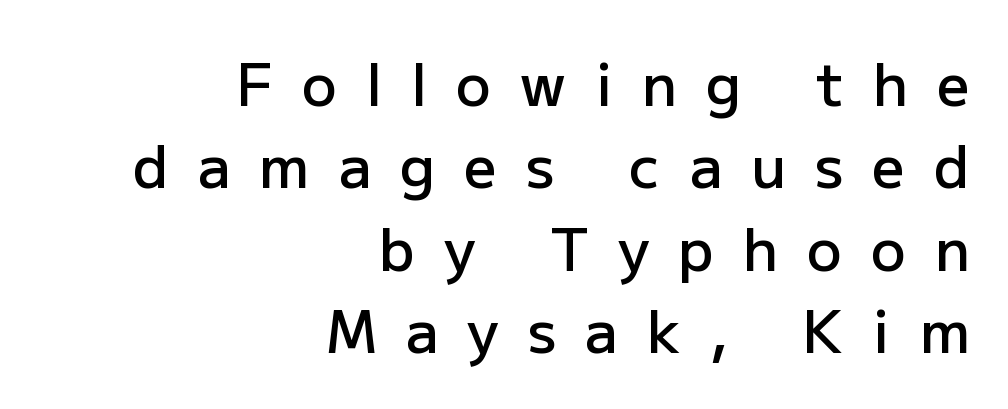
The image shows 58 px semibold sans-serif type, upright; set right-aligned, normal line spacing (1.42x), unusually wide letter spacing (+0.5 em), not underlined; low stroke contrast and a medium x-height.
